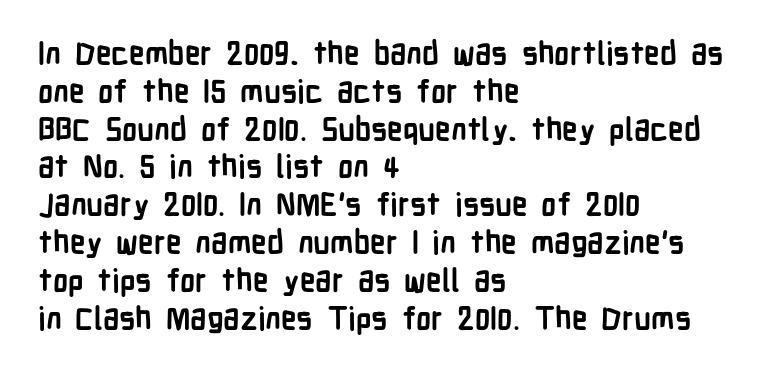
{"serif": "no", "italic": "no", "bold": "yes", "weight": "semibold", "width": "condensed", "stroke_contrast": "low", "x_height": "medium", "monospaced": "no", "underline": "no", "align": "left", "line_spacing_ratio": 1.22, "letter_spacing": "normal", "letter_spacing_em": 0.0, "glyph_px": 31}
